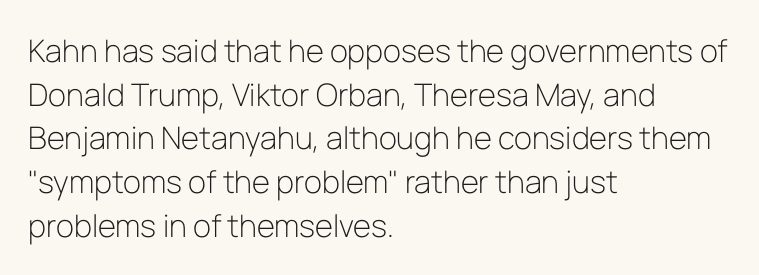
Vertically, the passage feels balanced, rows spaced as you'd expect. The face used here is a sans, in the tradition of grotesques and geometrics. A typesetter would call this proportional, since set widths differ per character. Letter spacing: default. The baseline area is clear. No italicization has been applied; the sample stays upright.
